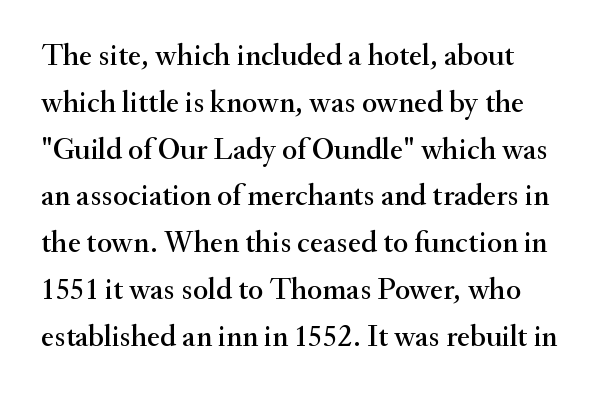
One glance says typical: line gaps are just what's usual. Check where the strokes stop: tiny serifs finish them off. The lettering stays uniformly vertical, giving the passage a roman look. Each letter keeps its own natural width here, so spacing adapts to shape.
